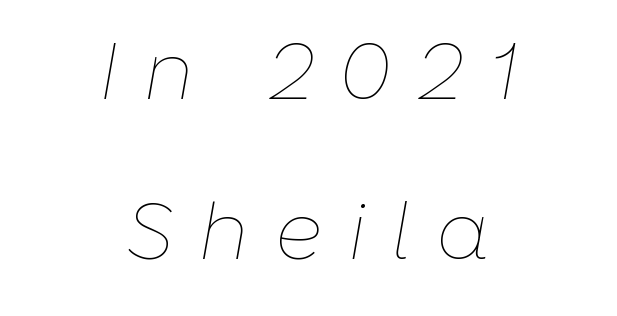
The lines are quadded center. An italicized treatment has been applied to the whole sample. This sample trades compactness for vertical openness between lines. The letters advance in unequal steps, a hallmark of proportional type. Is the stroke heavy? The answer is a plain regular-or-lighter. Any mark beneath the type? The region is blank.
